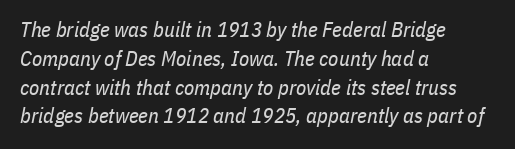
Look at the tracking — it's just the regular setting, nothing added. Decoration check: the copy has no underline. Think standard paragraph weight, or any step lighter than that. Is the type slanted? Yes — the strokes lean at a clear angle. One glance says typical: line gaps are just what's usual.
